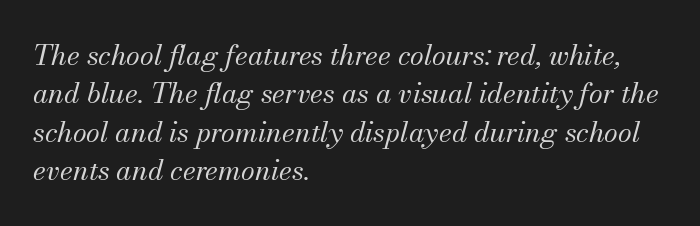
{"serif": "yes", "italic": "yes", "lean": "right", "slant_degrees": 13, "bold": "no", "weight": "regular", "width": "normal", "stroke_contrast": "medium", "x_height": "small", "monospaced": "no", "underline": "no", "align": "left", "line_spacing": "normal", "line_spacing_ratio": 1.37, "letter_spacing": "normal", "letter_spacing_em": 0.0, "glyph_px": 28}
